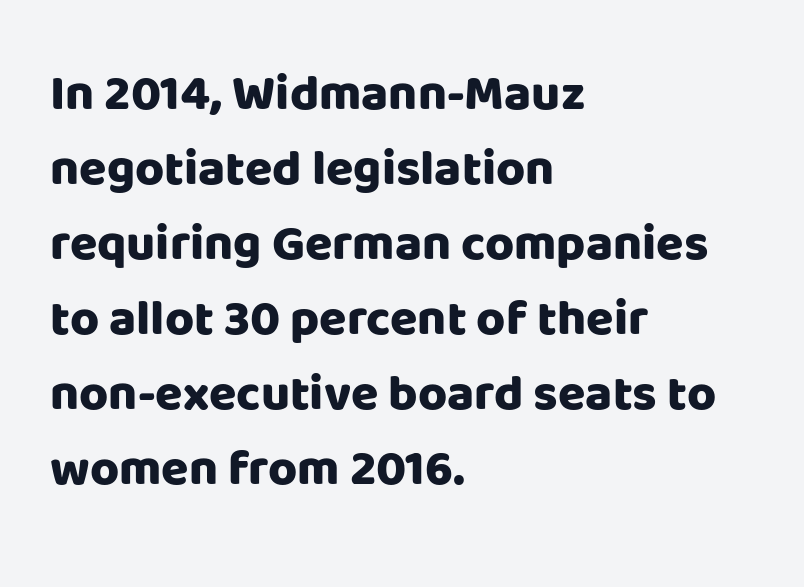
Looks like regular typesetting: each glyph gets only the width it needs. Only glyphs here, with clear space below each row. Italic: no, the glyphs are upright roman. The rendering uses a moderate line-height, typical for paragraphs. Short note: letters normally spaced. Is this a sans? Yes — the strokes have no serifs.
